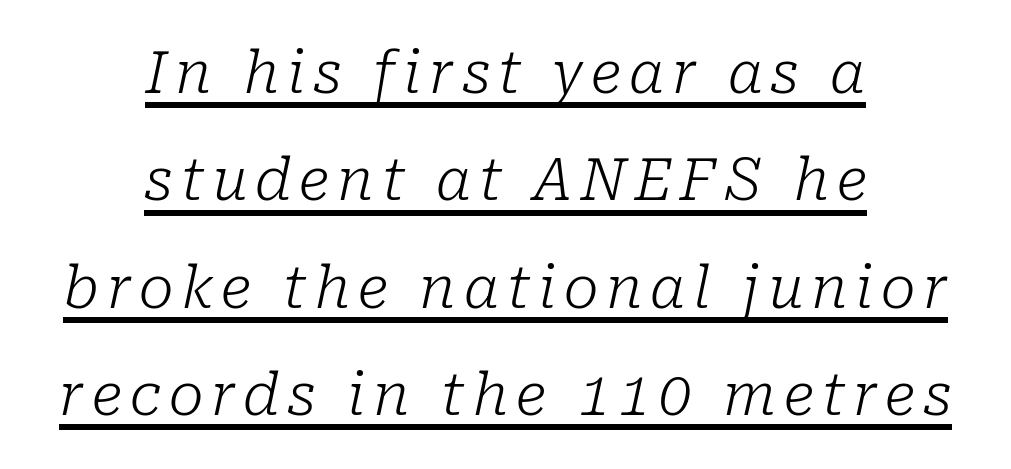
{"serif": "yes", "italic": "yes", "lean": "right", "slant_degrees": 10, "bold": "no", "weight": "light", "width": "normal", "stroke_contrast": "low", "x_height": "medium", "monospaced": "no", "underline": "yes", "align": "center", "line_spacing_ratio": 1.85, "glyph_px": 58}
